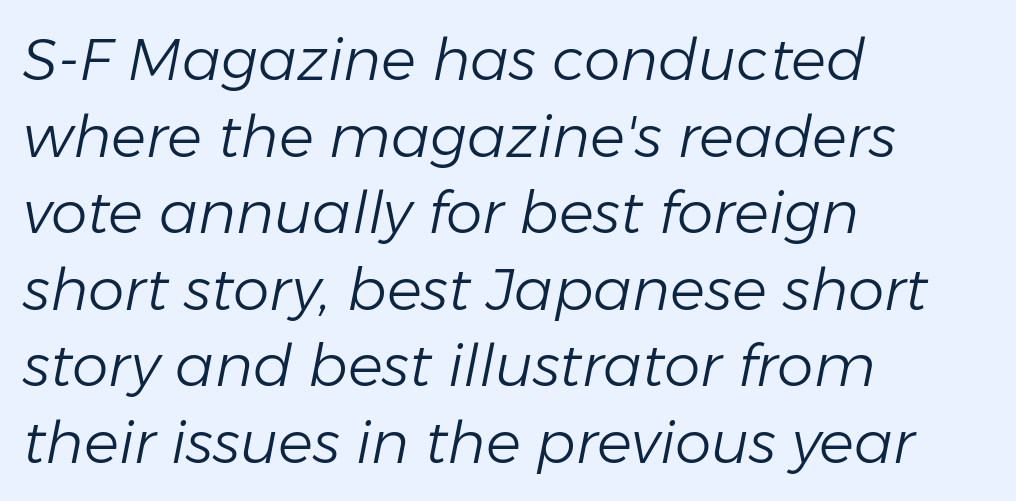
A student would call this left alignment; a typographer would say flush left, rag right. Quick note: interline space is typical. The words here are not underlined. The letters sit at their default tracking, neither squeezed nor spread.
